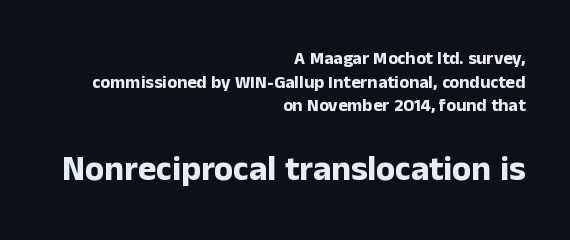
{"serif": "no", "italic": "no", "bold": "yes", "weight": "bold", "width": "normal", "stroke_contrast": "low", "x_height": "medium", "monospaced": "no", "underline": "no", "align": "right", "line_spacing": "normal", "line_spacing_ratio": 1.31, "letter_spacing": "normal", "letter_spacing_em": 0.0, "larger_block": "second", "size_ratio": 1.94, "glyph_px": 35}
